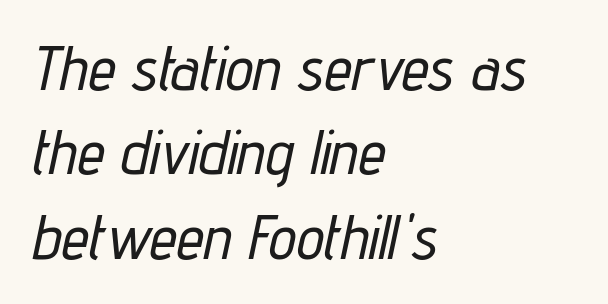
The zone under the glyphs is completely vacant. Leftover space on each line is placed entirely after the last word. Looks like regular typesetting: each glyph gets only the width it needs. Leading matches the norm, producing a regular column.
